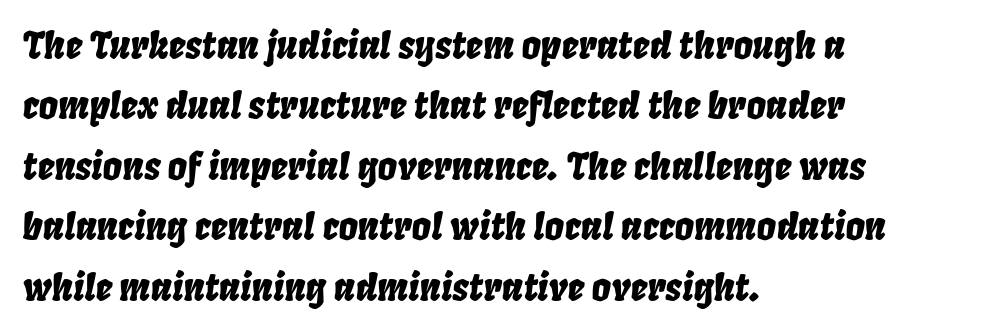
The image shows 38 px condensed type, italic (leaning right); set left-aligned, normal line spacing (1.59x), normal letter spacing, not underlined; low stroke contrast and a large x-height.
